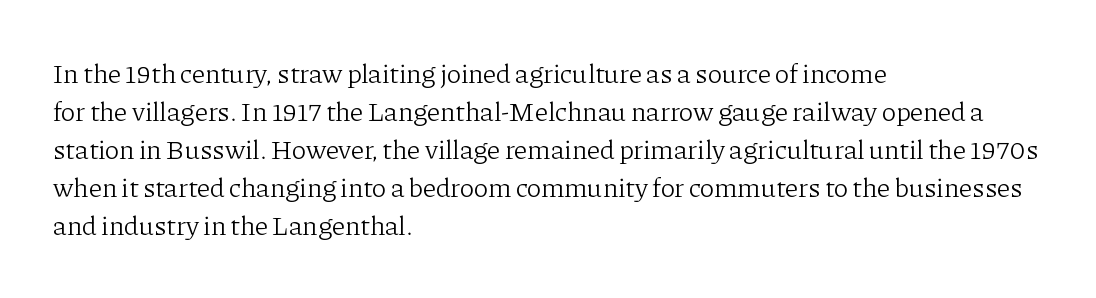
Q: Is the text bold? A: No.
Q: Is the text italic (slanted)? A: No, it is upright.
Q: Is the text underlined? A: No.
Q: How is the paragraph aligned? A: Left-aligned.
Q: Is the spacing between letters normal or unusually wide? A: Normal.
Q: Is the spacing between lines tight, normal or loose? A: Normal.
